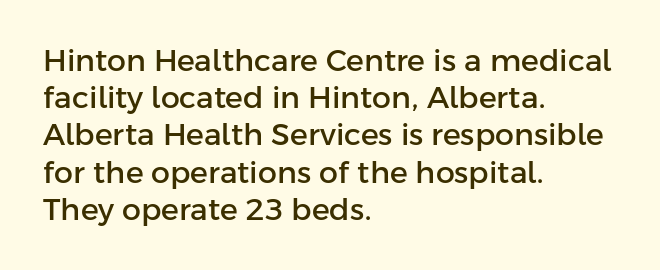
The image shows 30 px sans-serif type, upright; set left-aligned, line spacing 1.24x, normal letter spacing, not underlined; low stroke contrast and a medium x-height.
